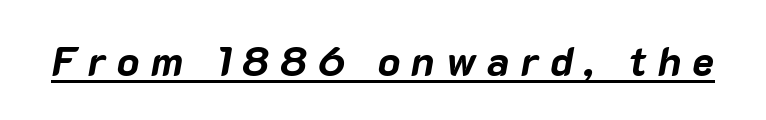
The lettering is marked with a stroke running underneath it. Plenty of ink on the page — the face is bold. The horizontal fit of the characters is loose and conspicuously gappy. The passage shown leans; its letterforms are oblique. The face used here is proportionally spaced, like ordinary book or web type.
